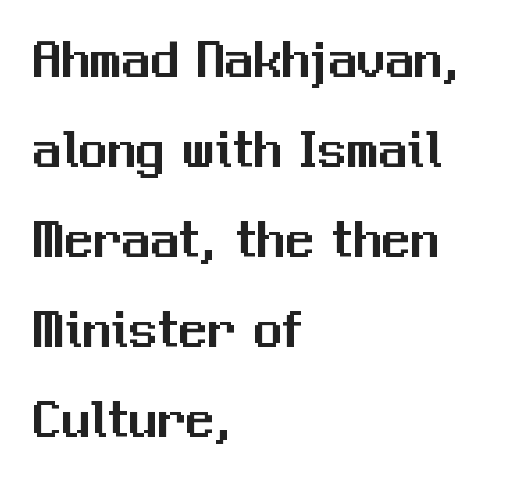
{"serif": "no", "italic": "no", "width": "normal", "stroke_contrast": "medium", "x_height": "medium", "monospaced": "no", "underline": "no", "align": "left", "line_spacing": "normal", "line_spacing_ratio": 1.58, "letter_spacing": "normal", "letter_spacing_em": 0.0, "glyph_px": 57}
